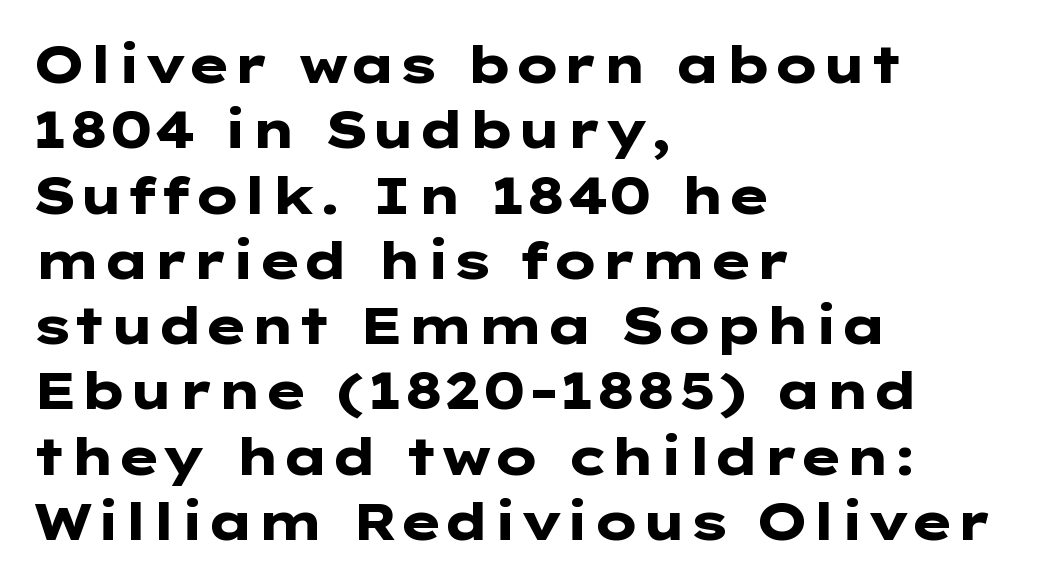
{"serif": "no", "italic": "no", "bold": "yes", "weight": "heavy", "width": "wide", "stroke_contrast": "low", "x_height": "medium", "underline": "no", "align": "left", "line_spacing": "normal", "line_spacing_ratio": 1.28, "letter_spacing": "normal", "letter_spacing_em": 0.0, "glyph_px": 51}
